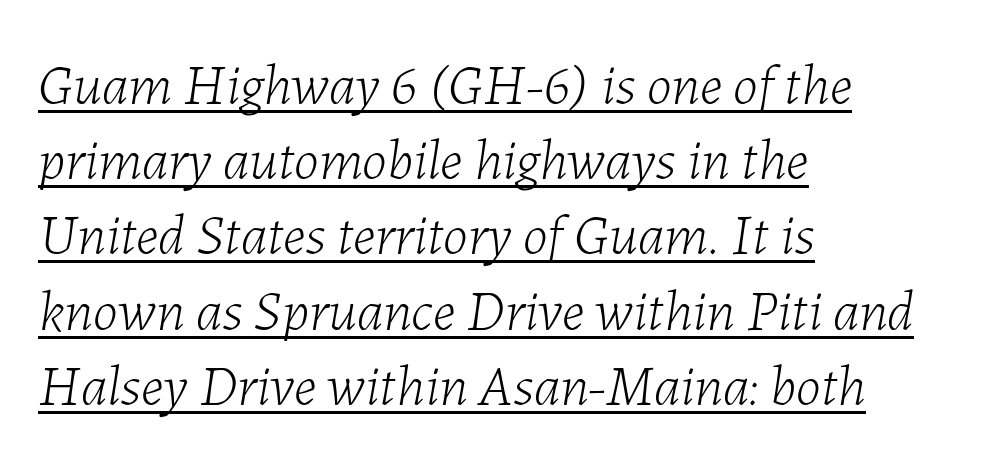
Observe the lean: these are italic letterforms. One glance says typical: line gaps are just what's usual. Varying glyph widths throughout — classic text-font behaviour. Each line starts at the same left margin while the right side varies. The lettering is marked with a stroke running underneath it.
